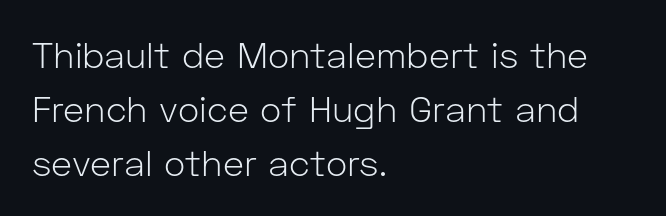
Q: Is the text bold? A: No.
Q: Is the text italic (slanted)? A: No, it is upright.
Q: Is the typeface a serif or a sans-serif typeface? A: Sans-serif.
Q: Is the text underlined? A: No.
Q: How is the paragraph aligned? A: Left-aligned.
Q: Is the spacing between letters normal or unusually wide? A: Normal.
Q: Is the spacing between lines tight, normal or loose? A: Normal.
Q: Width (condensed, normal, or wide)? A: Normal.
Q: Stroke contrast? A: Low.
Q: x-height? A: Medium.
Q: Monospaced? A: No.
